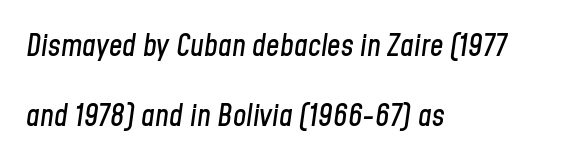
Caption: standard tracking, unaltered. The face used here has a pronounced slope to its letters. Successive baselines arrive slowly, with a big drop between each. Is this a fixed-width face? No — the glyphs have proportional, varying widths. Visually the block forms a straight wall on the left and a jagged coastline on the right.
